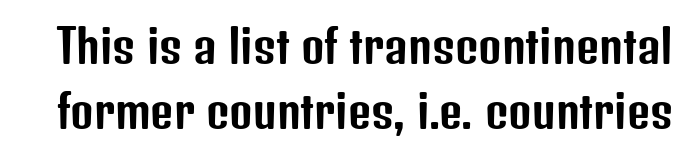
{"serif": "no", "italic": "no", "width": "condensed", "stroke_contrast": "low", "x_height": "medium", "monospaced": "no", "underline": "no", "line_spacing": "normal", "line_spacing_ratio": 1.45, "letter_spacing": "normal", "letter_spacing_em": 0.0, "glyph_px": 45}
